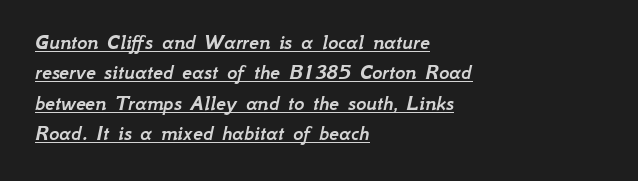
Which margin do the lines hug? The left one — the right edge is uneven. Tracking value appears to be zero — textbook default spacing. Students, observe the line beneath the letters — that is underlining. The specimen reads as italic at a glance. Regarding leading, the lines here are spaced in the standard way.
